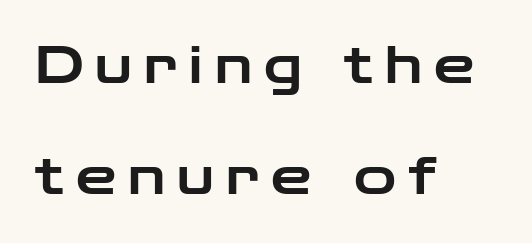
{"serif": "no", "italic": "no", "width": "wide", "stroke_contrast": "low", "x_height": "medium", "monospaced": "no", "underline": "no", "align": "left", "line_spacing": "loose", "line_spacing_ratio": 2.17, "letter_spacing": "wide", "letter_spacing_em": 0.24, "glyph_px": 51}
